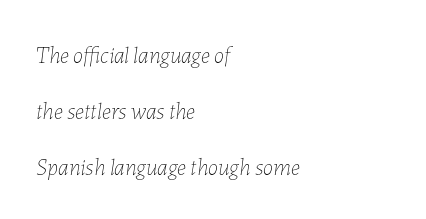
{"italic": "yes", "lean": "right", "slant_degrees": 7, "bold": "no", "underline": "no", "align": "left", "line_spacing": "loose", "line_spacing_ratio": 2.44, "letter_spacing": "normal", "letter_spacing_em": 0.0, "glyph_px": 23}
